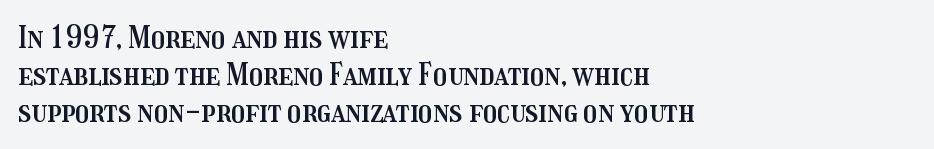
{"italic": "no", "width": "condensed", "stroke_contrast": "medium", "x_height": "medium", "monospaced": "no", "underline": "no", "align": "left", "line_spacing_ratio": 1.2, "letter_spacing": "normal", "letter_spacing_em": 0.0, "glyph_px": 31}
